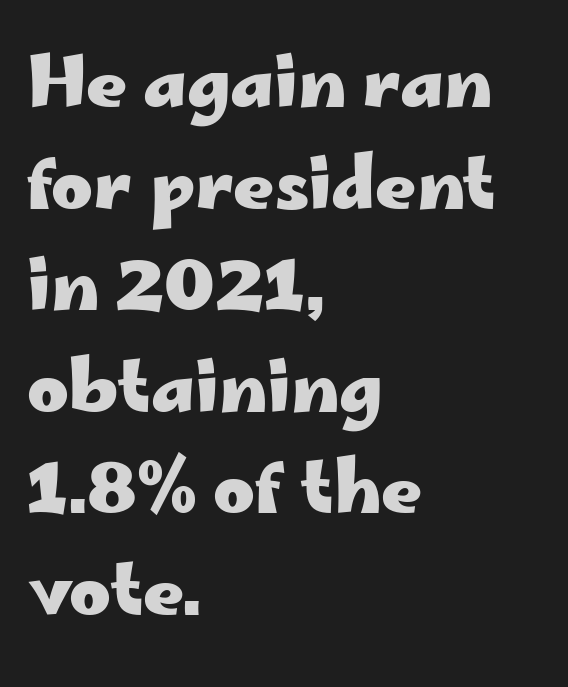
In terms of leading, this rendering sits right in the middle. Short and long lines alike share a common starting point at left. Each row of text sits above clean, open space. The sample has been set heavy, in full bold.
